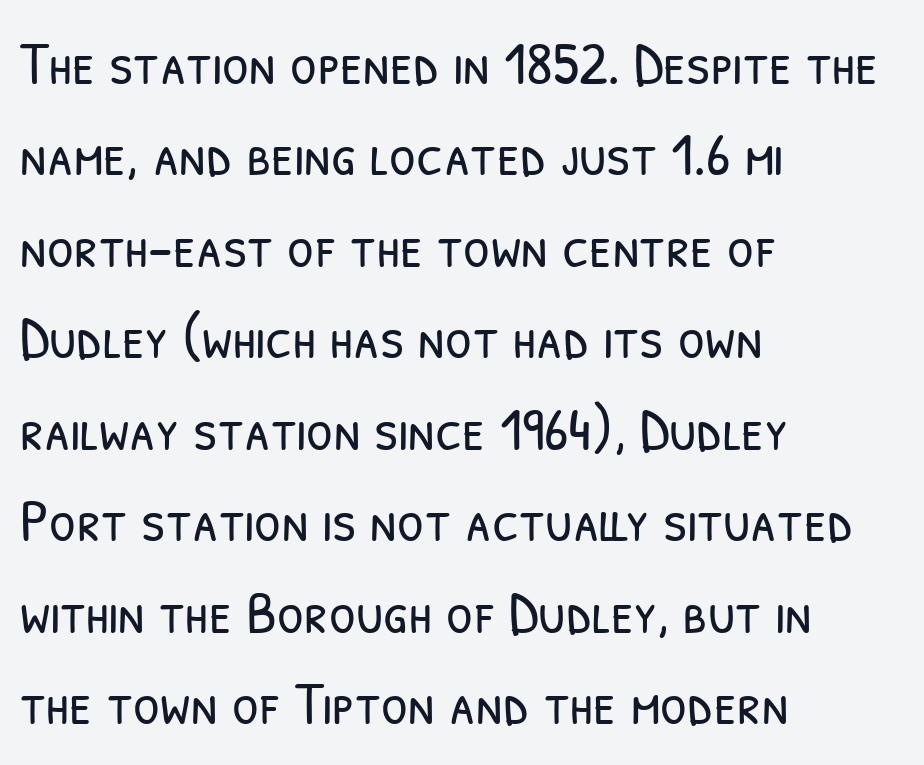
What stands out about the letter spacing? Nothing — it is the standard amount. Here the designer chose a conventional face with non-uniform glyph widths. Check under the words: just untouched page. Heft: none added — not bold. The designer left line spacing at the default.
